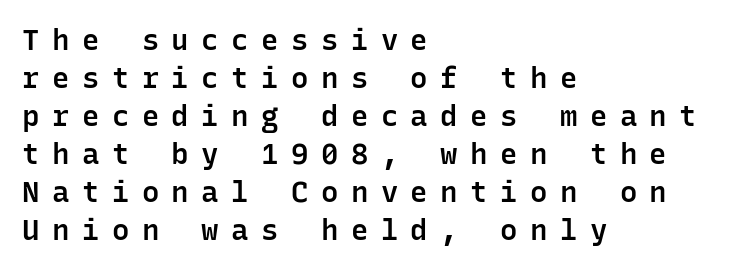
Q: Is the text bold? A: Semi-bold.
Q: Is the text italic (slanted)? A: No, it is upright.
Q: Is the typeface a serif or a sans-serif typeface? A: Sans-serif.
Q: Is the text underlined? A: No.
Q: How is the paragraph aligned? A: Left-aligned.
Q: Is the spacing between letters normal or unusually wide? A: Unusually wide.
Q: Is the spacing between lines tight, normal or loose? A: Normal.
Q: Width (condensed, normal, or wide)? A: Normal.
Q: Stroke contrast? A: Low.
Q: x-height? A: Medium.
Q: Monospaced? A: Yes.
